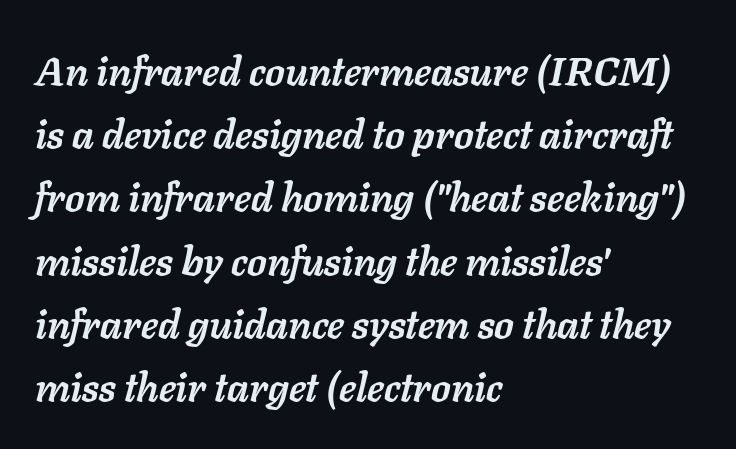
Q: Is the text bold? A: Yes.
Q: Is the text italic (slanted)? A: Yes, it leans right by about 11 degrees.
Q: Is the text underlined? A: No.
Q: How is the paragraph aligned? A: Left-aligned.
Q: Is the spacing between letters normal or unusually wide? A: Normal.
Q: Is the spacing between lines tight, normal or loose? A: Normal.
Q: Width (condensed, normal, or wide)? A: Normal.
Q: Stroke contrast? A: Low.
Q: x-height? A: Medium.
Q: Monospaced? A: No.
